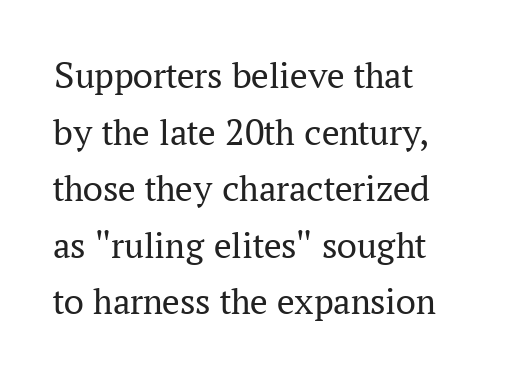
Proportional: the letters do not fall into vertical columns. Reading down the column, the eye jumps a familiar distance to each next line. The letterforms sit shoulder to shoulder at normal distance. A typesetter would label this face a serif. Layout note: lines flush left.
